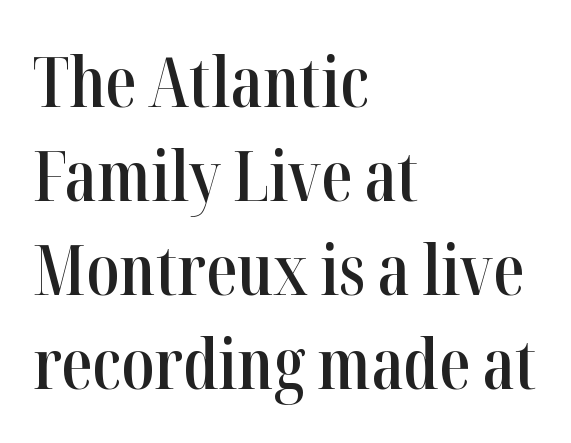
Q: Is the text bold? A: Semi-bold.
Q: Is the text italic (slanted)? A: No, it is upright.
Q: Is the typeface a serif or a sans-serif typeface? A: Serif.
Q: Is the text underlined? A: No.
Q: How is the paragraph aligned? A: Left-aligned.
Q: Is the spacing between letters normal or unusually wide? A: Normal.
Q: Is the spacing between lines tight, normal or loose? A: Normal.
Q: Width (condensed, normal, or wide)? A: Condensed.
Q: Stroke contrast? A: High.
Q: x-height? A: Medium.
Q: Monospaced? A: No.
